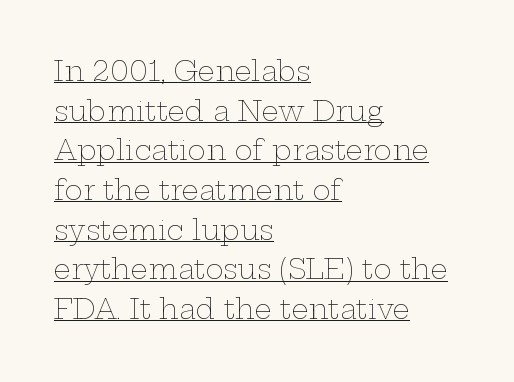
{"italic": "no", "bold": "no", "underline": "yes", "align": "left", "line_spacing": "normal", "line_spacing_ratio": 1.47, "letter_spacing": "normal", "letter_spacing_em": 0.0, "glyph_px": 27}
